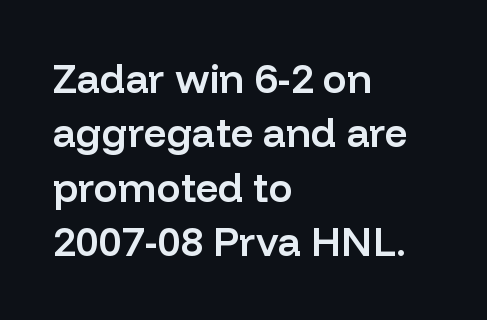
{"serif": "no", "italic": "no", "bold": "semi", "weight": "semibold", "width": "normal", "stroke_contrast": "low", "x_height": "medium", "monospaced": "no", "underline": "no", "align": "left", "line_spacing": "normal", "line_spacing_ratio": 1.36, "letter_spacing": "normal", "letter_spacing_em": 0.0, "glyph_px": 40}
